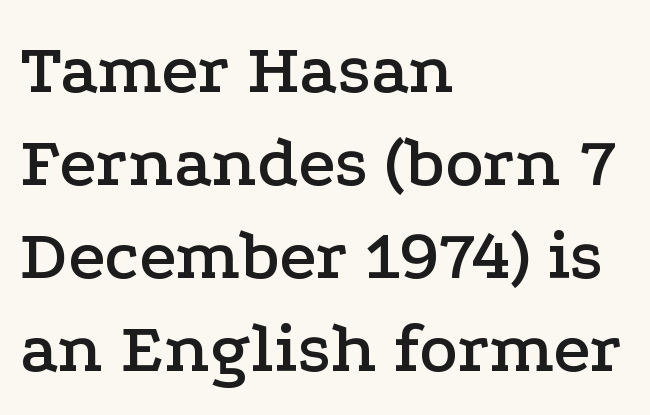
The image shows 72 px wide serif type, upright; set left-aligned, normal line spacing (1.29x), normal letter spacing, not underlined; low stroke contrast and a medium x-height.
